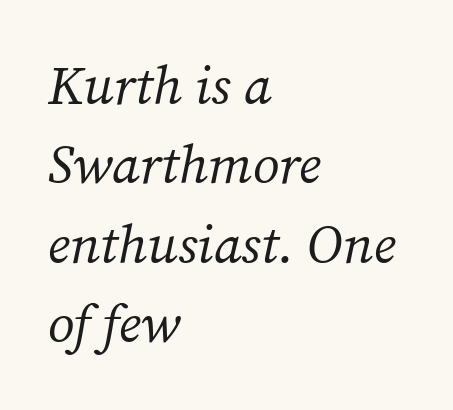
Q: Is the text bold? A: No.
Q: Is the text italic (slanted)? A: Yes, it leans right by about 12 degrees.
Q: Is the typeface a serif or a sans-serif typeface? A: Serif.
Q: Is the text underlined? A: No.
Q: How is the paragraph aligned? A: Left-aligned.
Q: Is the spacing between letters normal or unusually wide? A: Normal.
Q: Is the spacing between lines tight, normal or loose? A: Normal.
Q: Width (condensed, normal, or wide)? A: Normal.
Q: Stroke contrast? A: Medium.
Q: x-height? A: Medium.
Q: Monospaced? A: No.
